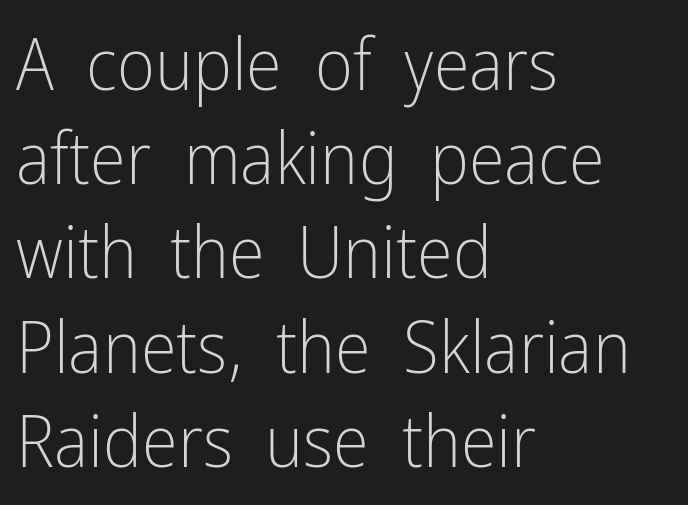
{"serif": "no", "italic": "no", "bold": "no", "weight": "light", "width": "condensed", "stroke_contrast": "low", "x_height": "medium", "monospaced": "no", "underline": "no", "align": "left", "line_spacing": "normal", "line_spacing_ratio": 1.29, "letter_spacing": "normal", "letter_spacing_em": 0.0, "glyph_px": 73}
